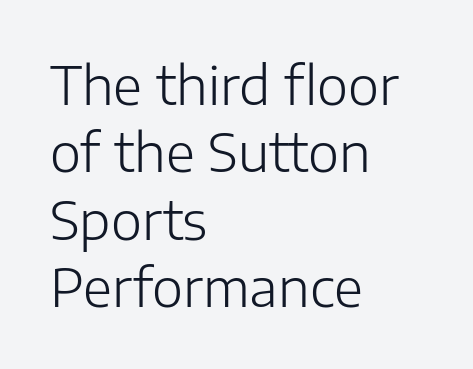
In terms of letterform style, serifs are entirely absent. Bare-footed words on every line. Here the designer chose a conventional face with non-uniform glyph widths. The typesetter chose a ragged-right arrangement here. Summary of vertical rhythm: regular, with standard interline spacing. Posture: straight, roman, zero tilt.
